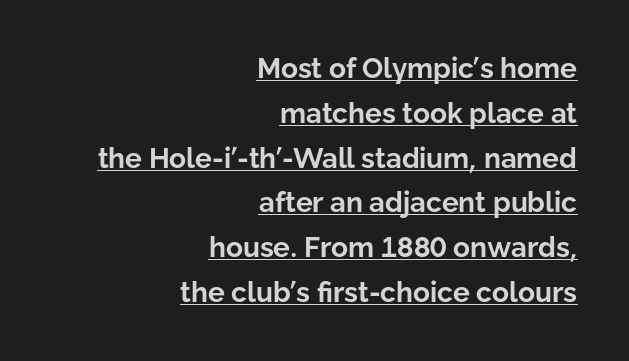
The image shows 28 px bold sans-serif type, upright; set right-aligned, normal line spacing (1.6x), normal letter spacing, underlined; low stroke contrast and a medium x-height.
